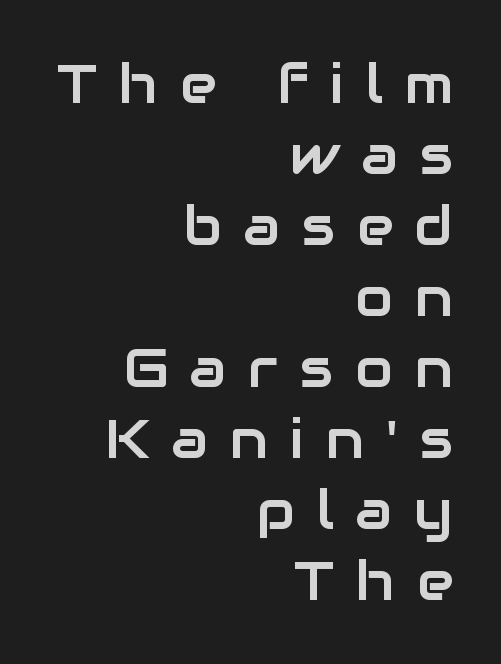
Q: Is the text italic (slanted)? A: No, it is upright.
Q: Is the typeface a serif or a sans-serif typeface? A: Sans-serif.
Q: Is the text underlined? A: No.
Q: How is the paragraph aligned? A: Right-aligned.
Q: Is the spacing between letters normal or unusually wide? A: Unusually wide.
Q: Is the spacing between lines tight, normal or loose? A: Normal.
Q: Width (condensed, normal, or wide)? A: Normal.
Q: Stroke contrast? A: Low.
Q: x-height? A: Medium.
Q: Monospaced? A: No.
